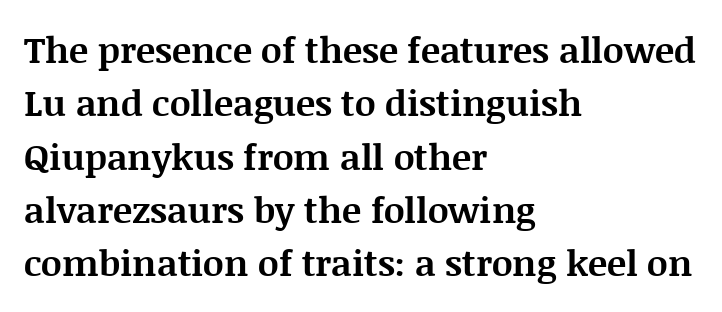
Q: Is the text bold? A: Yes.
Q: Is the text italic (slanted)? A: No, it is upright.
Q: Is the typeface a serif or a sans-serif typeface? A: Serif.
Q: Is the text underlined? A: No.
Q: How is the paragraph aligned? A: Left-aligned.
Q: Is the spacing between letters normal or unusually wide? A: Normal.
Q: Is the spacing between lines tight, normal or loose? A: Normal.
Q: Width (condensed, normal, or wide)? A: Normal.
Q: Stroke contrast? A: Medium.
Q: x-height? A: Large.
Q: Monospaced? A: No.
